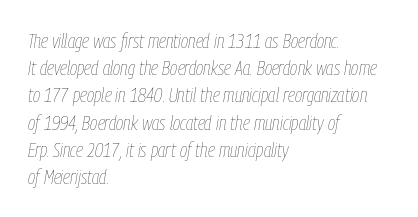
The paragraph shown leans on its left margin. Stem width sits at or under what a default text font uses. Letter spacing: default. Rows of type keep a routine distance in the vertical direction. The font's italic variant was chosen for this text. Words float on clear page, feet unadorned.
